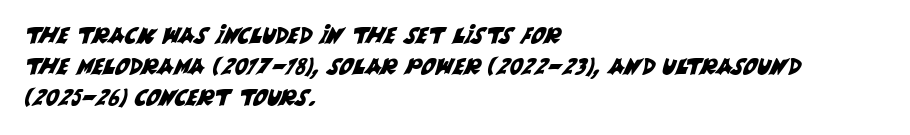
In CSS terms this would be text-align: left. Type without underlining. Does the leading feel generous? No, just average. Does extra space separate the letters? No, they use regular spacing.
